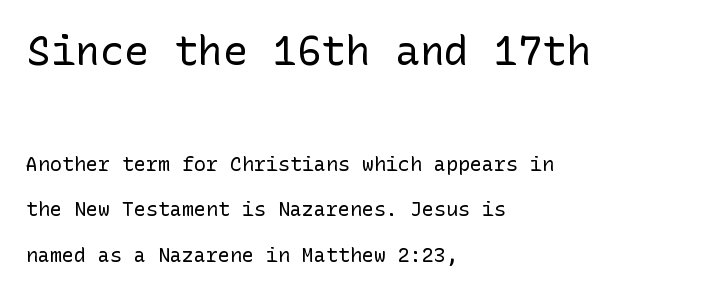
This sample uses a sans-serif face. Ascenders rise straight up at ninety degrees. A typesetter would call this leading open, well beyond the default. A typesetter would call this zero additional tracking. A light-to-regular cut is what we see here.
